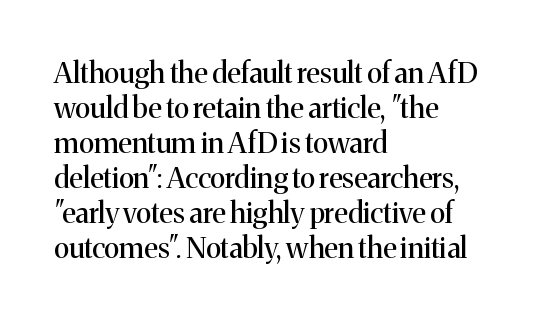
{"serif": "yes", "italic": "no", "bold": "no", "weight": "regular", "width": "normal", "stroke_contrast": "medium", "x_height": "medium", "monospaced": "no", "underline": "no", "align": "left", "line_spacing_ratio": 1.21, "letter_spacing": "normal", "letter_spacing_em": 0.0, "glyph_px": 29}
